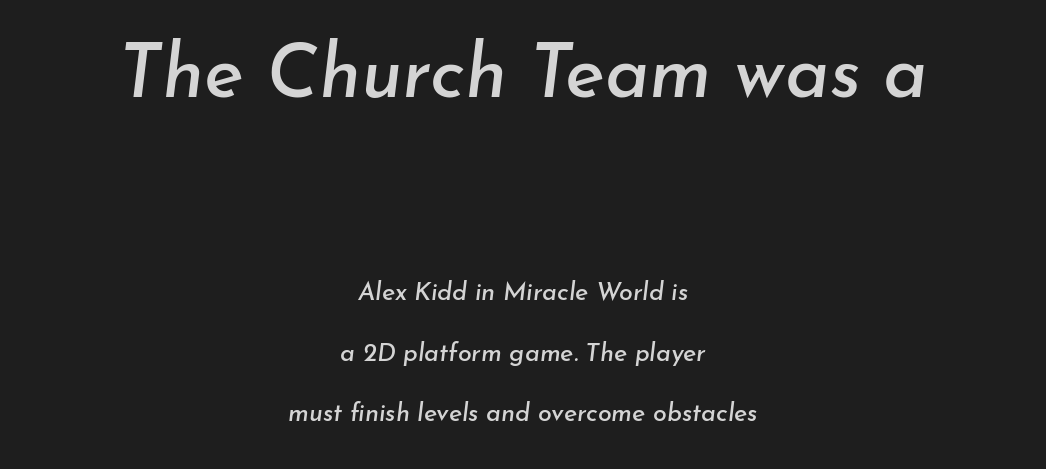
The compositor balanced each line on the midline. Whoever set this chose breathing room over compactness in the vertical rhythm. These lines are rendered in a variable-pitch font. Character size in the leading block exceeds that of the trailing block. An italicized treatment has been applied to the whole sample. No word sits above an underline.
